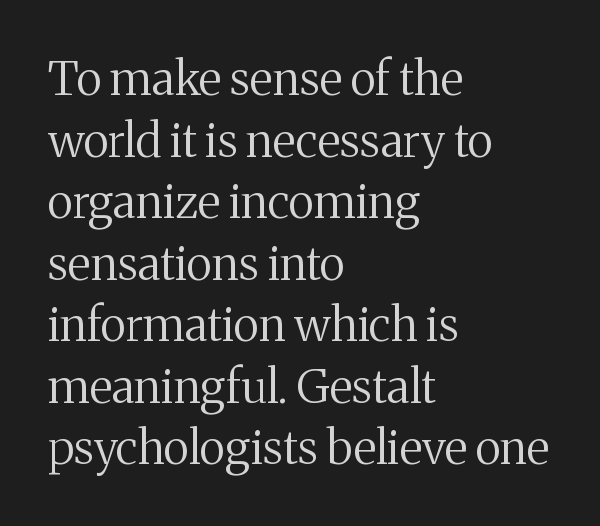
The image shows 47 px regular-weight serif type, upright; set left-aligned, normal line spacing (1.31x), normal letter spacing, not underlined; medium stroke contrast and a medium x-height.
